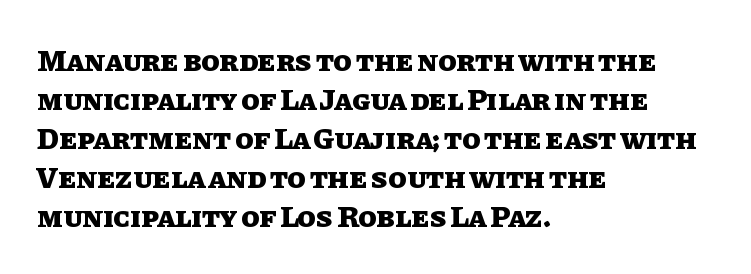
{"italic": "no", "bold": "yes", "weight": "heavy", "width": "normal", "stroke_contrast": "low", "x_height": "large", "monospaced": "no", "underline": "no", "align": "left", "line_spacing": "normal", "line_spacing_ratio": 1.3, "letter_spacing": "normal", "letter_spacing_em": 0.0, "glyph_px": 30}
